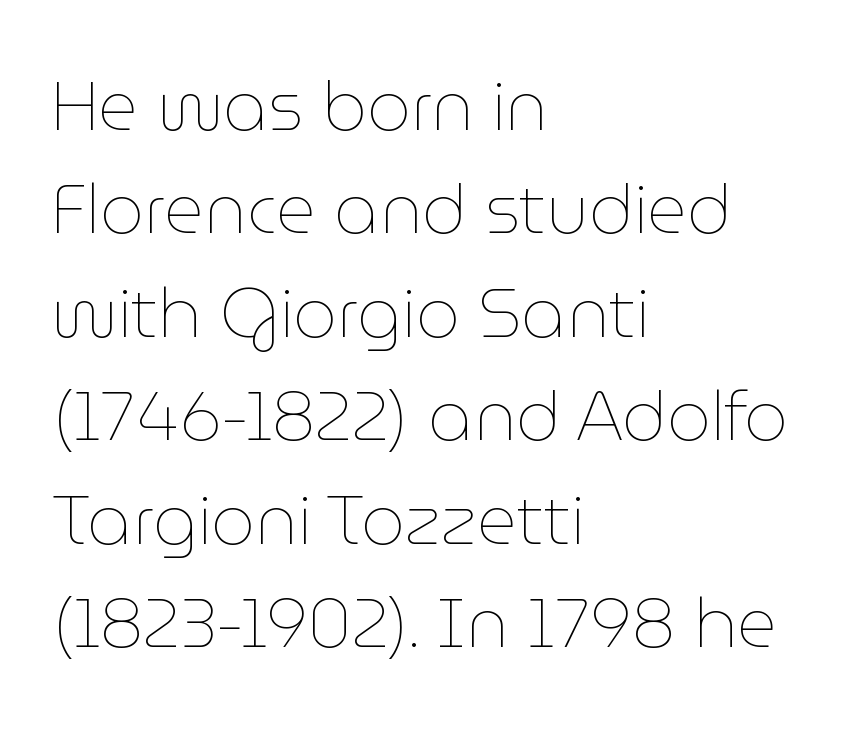
Casual observation: everything's shoved over to the left. Nothing heavy about these letters — not bold at all. A typesetter would call this proportional, since set widths differ per character. The rendering uses a moderate line-height, typical for paragraphs.
